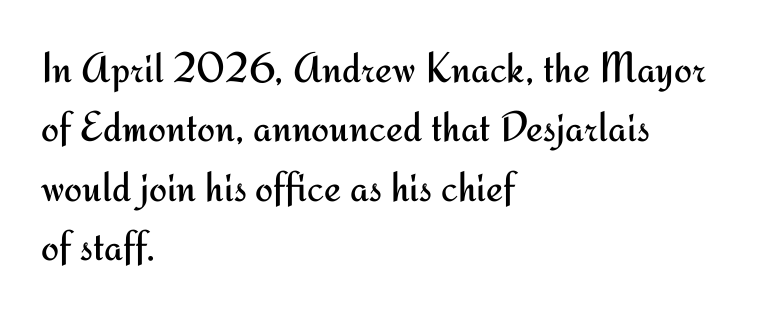
The image shows 43 px regular-weight sans-serif type, upright; set left-aligned, normal line spacing (1.38x), normal letter spacing, not underlined; medium stroke contrast and a small x-height.
